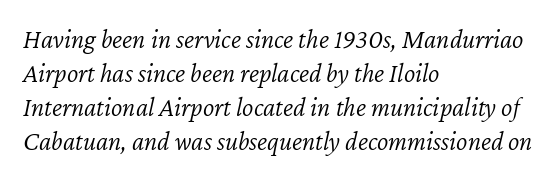
A classic flush-left, rag-right setting is used for this passage. Italic? Definitely — the glyphs are oblique. The space beneath each line is pristine and unruled. The rendering uses a moderate line-height, typical for paragraphs. Heft: none added — not bold.
